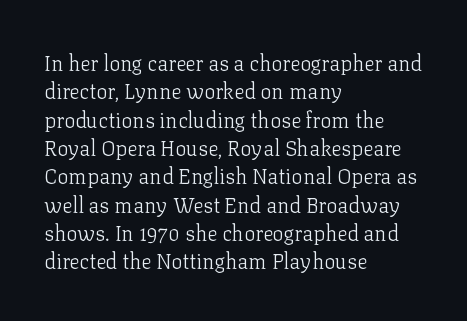
{"italic": "no", "bold": "no", "underline": "no", "align": "left", "line_spacing": "normal", "line_spacing_ratio": 1.35, "letter_spacing": "normal", "letter_spacing_em": 0.0, "glyph_px": 21}
